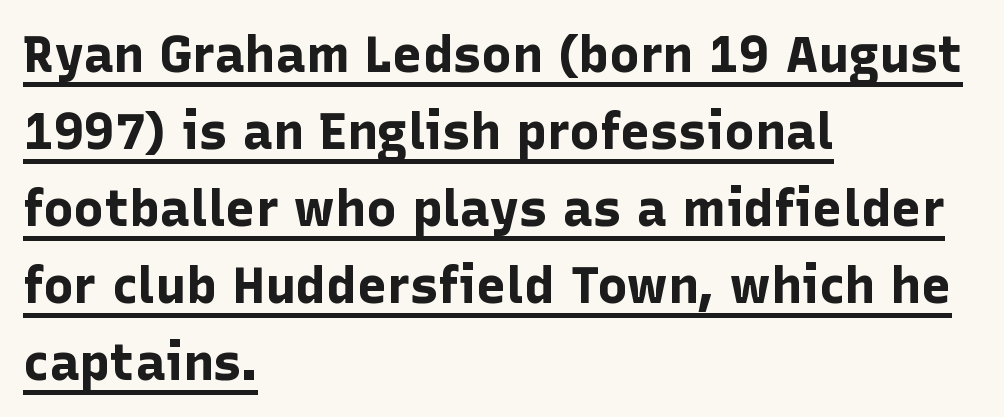
Q: Is the text bold? A: Yes.
Q: Is the text italic (slanted)? A: No, it is upright.
Q: Is the typeface a serif or a sans-serif typeface? A: Sans-serif.
Q: Is the text underlined? A: Yes.
Q: How is the paragraph aligned? A: Left-aligned.
Q: Is the spacing between letters normal or unusually wide? A: Normal.
Q: Is the spacing between lines tight, normal or loose? A: Normal.
Q: Width (condensed, normal, or wide)? A: Normal.
Q: Stroke contrast? A: Low.
Q: x-height? A: Medium.
Q: Monospaced? A: No.
